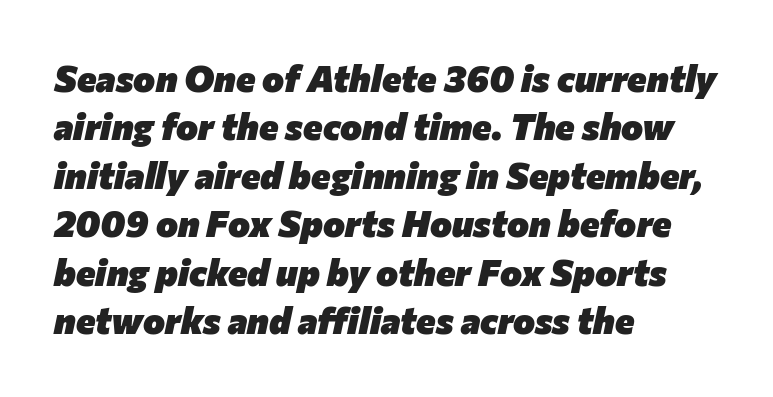
The image shows 37 px heavy type, italic (leaning right); set left-aligned, normal line spacing (1.31x), normal letter spacing, not underlined; low stroke contrast and a medium x-height.
